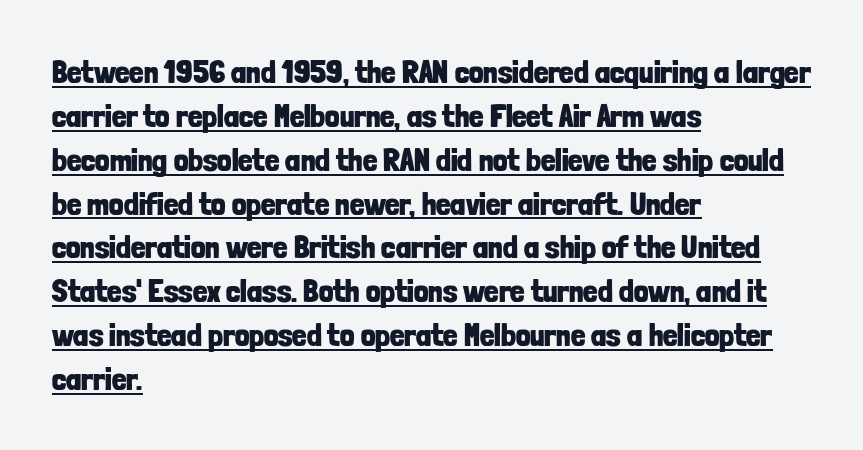
{"serif": "no", "italic": "no", "bold": "yes", "weight": "bold", "width": "condensed", "stroke_contrast": "low", "x_height": "medium", "monospaced": "no", "underline": "yes", "align": "left", "line_spacing": "normal", "line_spacing_ratio": 1.37, "letter_spacing": "normal", "letter_spacing_em": 0.0, "glyph_px": 32}
